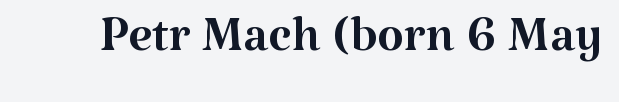
Small tapered or slab feet sit at the stroke ends, so this counts as serif. Glance below the letters and you will spot only blank space. Is the type heavy? It reads as light-to-regular instead. Words appear dense and cohesive because spacing is normal. The face used here is proportionally spaced, like ordinary book or web type. This is roman type, the default non-slanted kind.
